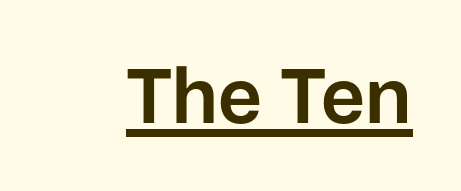
{"serif": "no", "italic": "no", "bold": "yes", "weight": "bold", "width": "normal", "stroke_contrast": "low", "x_height": "medium", "monospaced": "no", "underline": "yes", "letter_spacing": "normal", "letter_spacing_em": 0.0, "glyph_px": 77}
